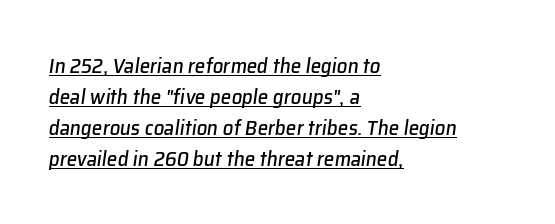
The passage shown has conventional tracking throughout. Each line of the rendering has a horizontal stroke beneath the glyphs. This sample keeps an unexceptional amount of space between lines. Quick note: italic. Each line starts at the same left margin while the right side varies.
